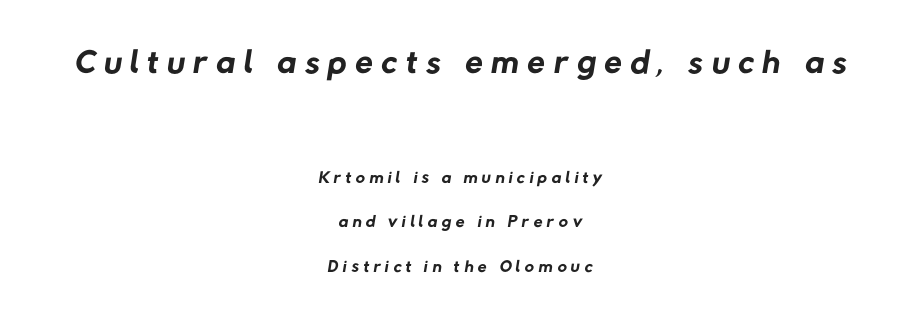
{"serif": "no", "bold": "no", "weight": "regular", "width": "normal", "stroke_contrast": "low", "x_height": "medium", "monospaced": "no", "underline": "no", "align": "center", "line_spacing_ratio": 1.72, "larger_block": "first", "size_ratio": 1.96, "glyph_px": 51}
